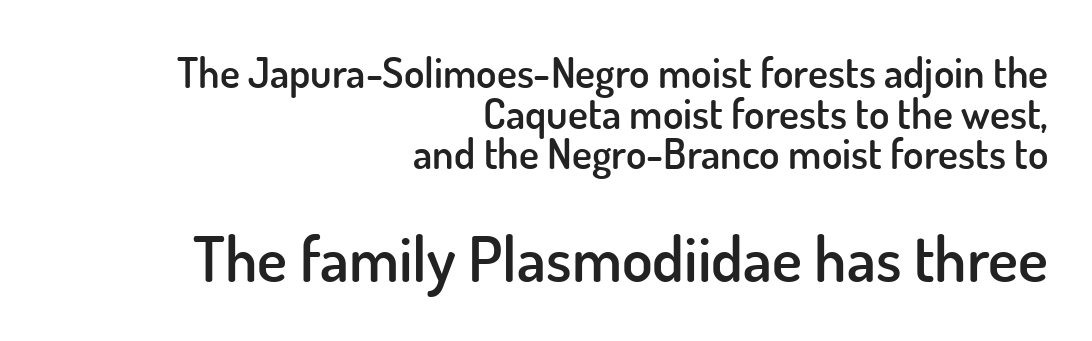
The image shows 63 px semibold sans-serif type, upright; set right-aligned, tight line spacing (0.97x), normal letter spacing, not underlined; the second (bottom) block is 1.5x larger; low stroke contrast and a small x-height.
